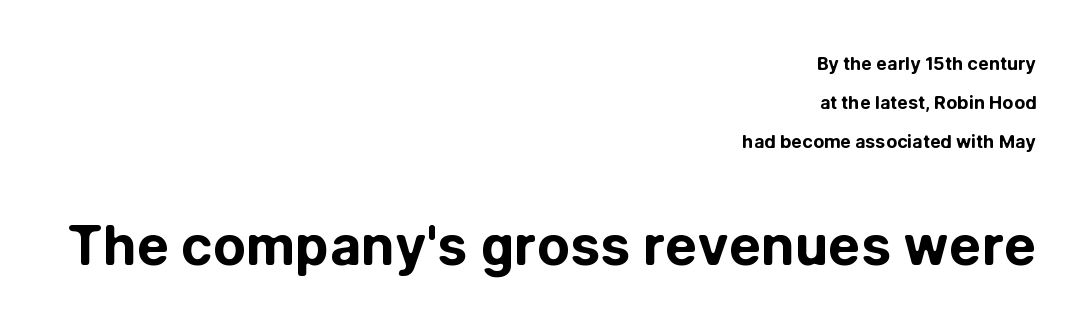
Q: Is the text bold? A: Yes.
Q: Is the text italic (slanted)? A: No, it is upright.
Q: Is the typeface a serif or a sans-serif typeface? A: Sans-serif.
Q: Is the text underlined? A: No.
Q: How is the paragraph aligned? A: Right-aligned.
Q: Is the spacing between letters normal or unusually wide? A: Normal.
Q: Is the spacing between lines tight, normal or loose? A: Loose.
Q: Which block of text is set in a larger size, the first (top) or the second (bottom)? A: The second (bottom) one.
Q: Width (condensed, normal, or wide)? A: Normal.
Q: Stroke contrast? A: Low.
Q: x-height? A: Medium.
Q: Monospaced? A: No.
